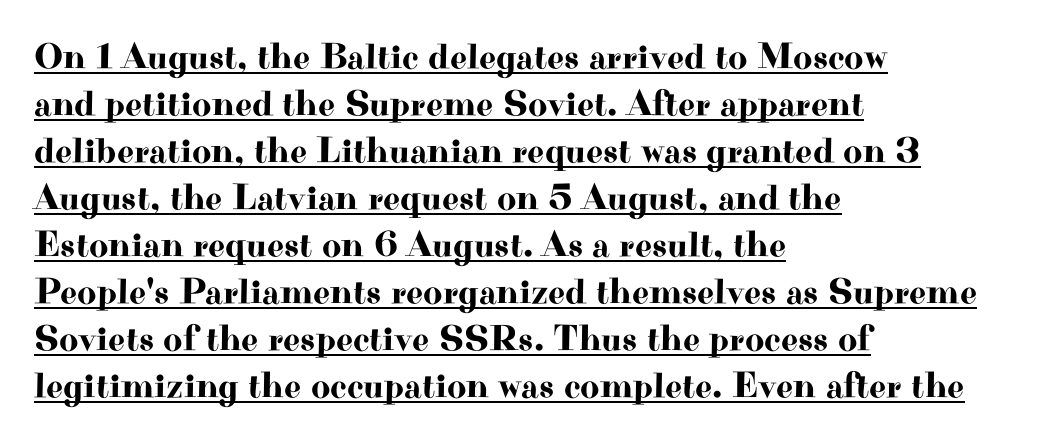
{"serif": "yes", "italic": "no", "width": "wide", "stroke_contrast": "high", "x_height": "small", "monospaced": "no", "underline": "yes", "align": "left", "line_spacing": "normal", "line_spacing_ratio": 1.27, "letter_spacing": "normal", "letter_spacing_em": 0.0, "glyph_px": 37}
